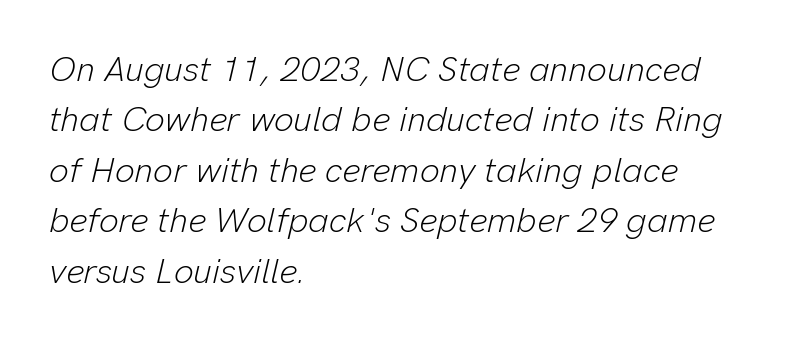
{"italic": "yes", "lean": "right", "slant_degrees": 13, "bold": "no", "weight": "light", "width": "normal", "stroke_contrast": "low", "x_height": "medium", "monospaced": "no", "underline": "no", "align": "left", "line_spacing": "normal", "line_spacing_ratio": 1.44, "letter_spacing": "normal", "letter_spacing_em": 0.0, "glyph_px": 35}
